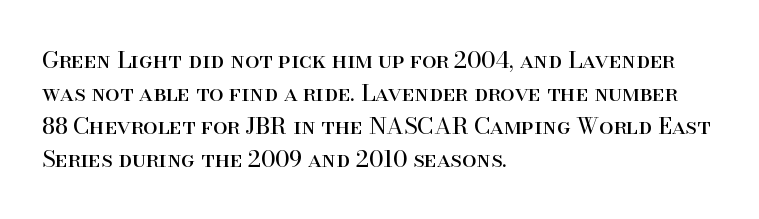
Honestly, the row spacing looks completely unremarkable. Caption: face not bold, strokes unweighted. Posture: vertical. This rendering features lettering with no underline. The setting favours the left margin, as ordinary paragraphs usually do.
